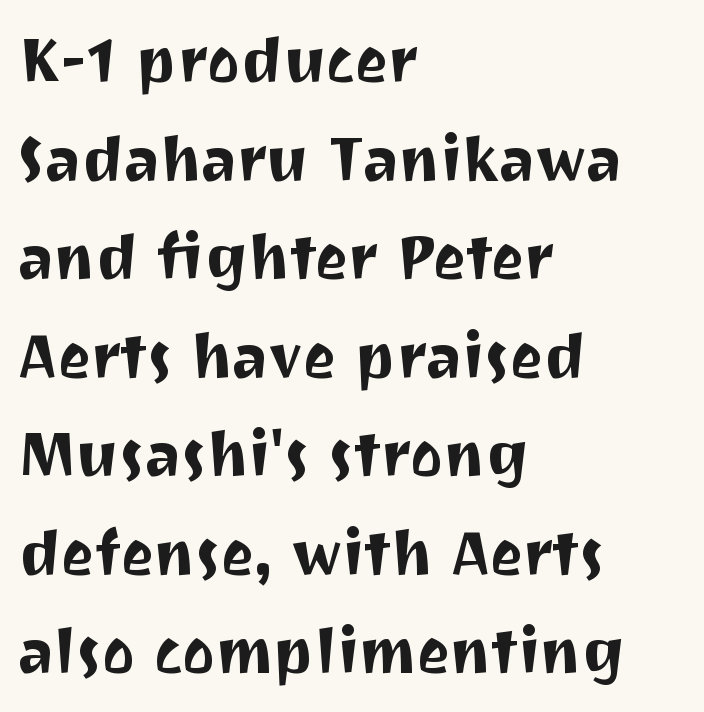
{"serif": "no", "italic": "no", "width": "normal", "stroke_contrast": "medium", "x_height": "medium", "monospaced": "no", "underline": "no", "align": "left", "line_spacing": "normal", "line_spacing_ratio": 1.59, "letter_spacing": "normal", "letter_spacing_em": 0.0, "glyph_px": 62}
